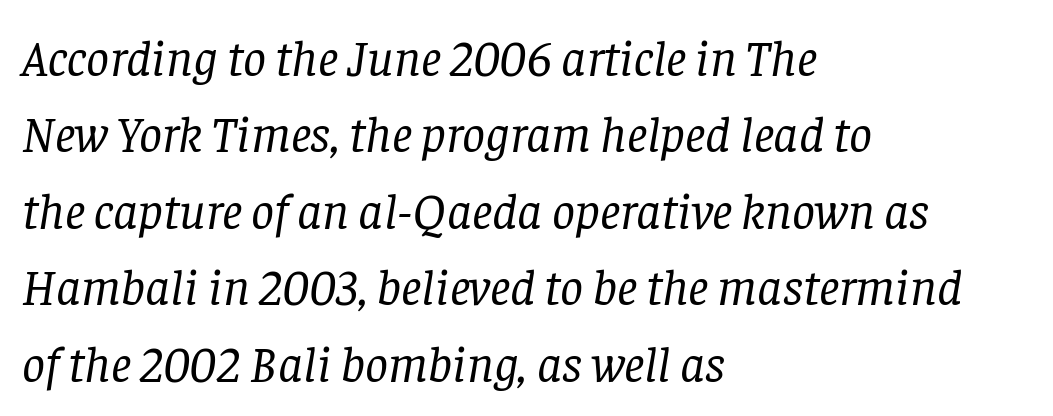
Q: Is the text bold? A: No.
Q: Is the text italic (slanted)? A: Yes, it leans right by about 8 degrees.
Q: Is the typeface a serif or a sans-serif typeface? A: Serif.
Q: Is the text underlined? A: No.
Q: How is the paragraph aligned? A: Left-aligned.
Q: Is the spacing between letters normal or unusually wide? A: Normal.
Q: Is the spacing between lines tight, normal or loose? A: Normal.
Q: Width (condensed, normal, or wide)? A: Normal.
Q: Stroke contrast? A: Low.
Q: x-height? A: Large.
Q: Monospaced? A: No.
